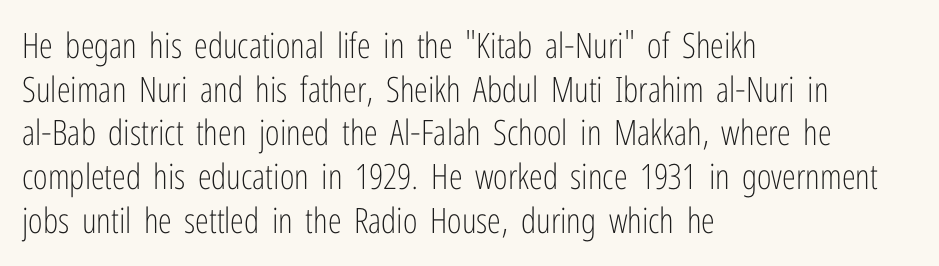
{"serif": "no", "italic": "no", "bold": "no", "weight": "light", "width": "condensed", "stroke_contrast": "low", "x_height": "medium", "monospaced": "no", "underline": "no", "align": "left", "line_spacing": "normal", "line_spacing_ratio": 1.25, "letter_spacing": "normal", "letter_spacing_em": 0.0, "glyph_px": 35}
